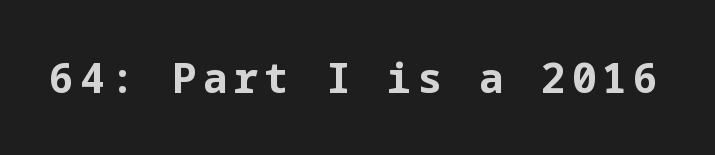
Q: Is the text bold? A: Yes.
Q: Is the text italic (slanted)? A: No, it is upright.
Q: Is the typeface a serif or a sans-serif typeface? A: Sans-serif.
Q: Is the text underlined? A: No.
Q: Width (condensed, normal, or wide)? A: Normal.
Q: Stroke contrast? A: Low.
Q: x-height? A: Medium.
